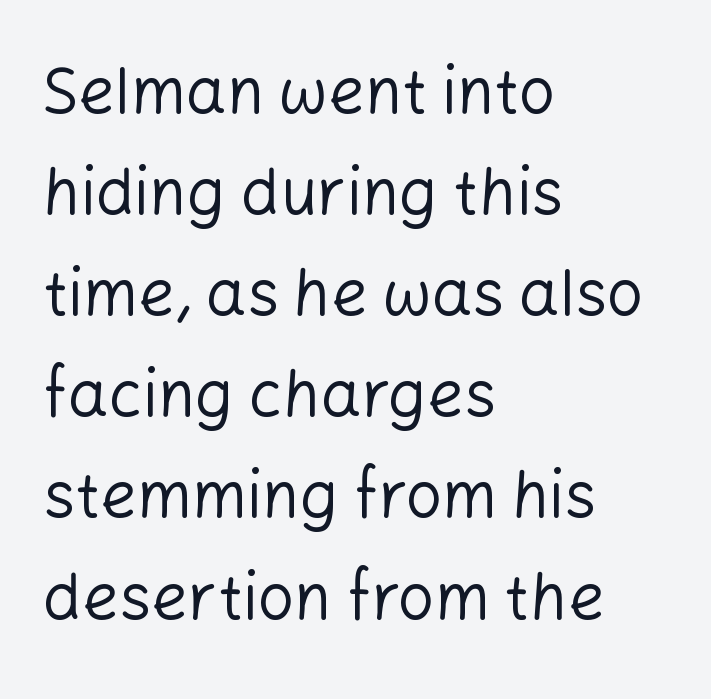
Q: Is the text bold? A: No.
Q: Is the text italic (slanted)? A: No, it is upright.
Q: Is the typeface a serif or a sans-serif typeface? A: Sans-serif.
Q: Is the text underlined? A: No.
Q: How is the paragraph aligned? A: Left-aligned.
Q: Is the spacing between letters normal or unusually wide? A: Normal.
Q: Is the spacing between lines tight, normal or loose? A: Normal.
Q: Width (condensed, normal, or wide)? A: Normal.
Q: Stroke contrast? A: Low.
Q: x-height? A: Medium.
Q: Monospaced? A: No.
